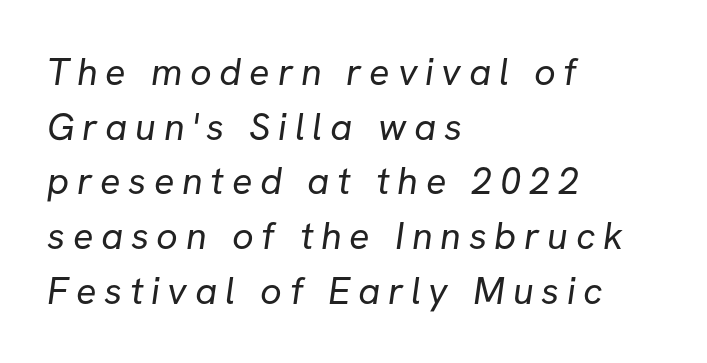
Q: Is the text bold? A: No.
Q: Is the typeface a serif or a sans-serif typeface? A: Sans-serif.
Q: Is the text underlined? A: No.
Q: How is the paragraph aligned? A: Left-aligned.
Q: Is the spacing between letters normal or unusually wide? A: Unusually wide.
Q: Is the spacing between lines tight, normal or loose? A: Normal.
Q: Width (condensed, normal, or wide)? A: Normal.
Q: Stroke contrast? A: Low.
Q: x-height? A: Medium.
Q: Monospaced? A: No.
